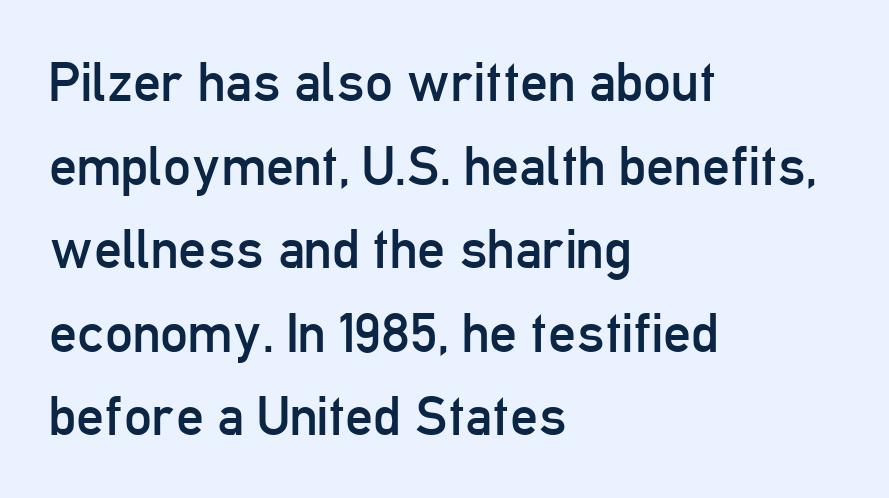
{"serif": "no", "italic": "no", "bold": "no", "weight": "regular", "width": "condensed", "stroke_contrast": "low", "x_height": "medium", "monospaced": "no", "underline": "no", "align": "left", "line_spacing": "normal", "line_spacing_ratio": 1.52, "letter_spacing": "normal", "letter_spacing_em": 0.0, "glyph_px": 55}
